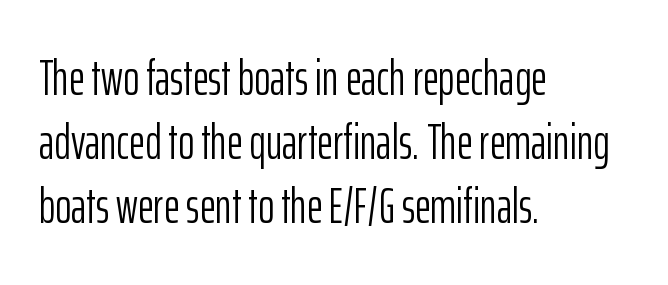
{"serif": "no", "italic": "no", "bold": "no", "weight": "light", "width": "condensed", "stroke_contrast": "low", "x_height": "medium", "monospaced": "no", "underline": "no", "align": "left", "line_spacing": "normal", "line_spacing_ratio": 1.31, "letter_spacing": "normal", "letter_spacing_em": 0.0, "glyph_px": 49}
